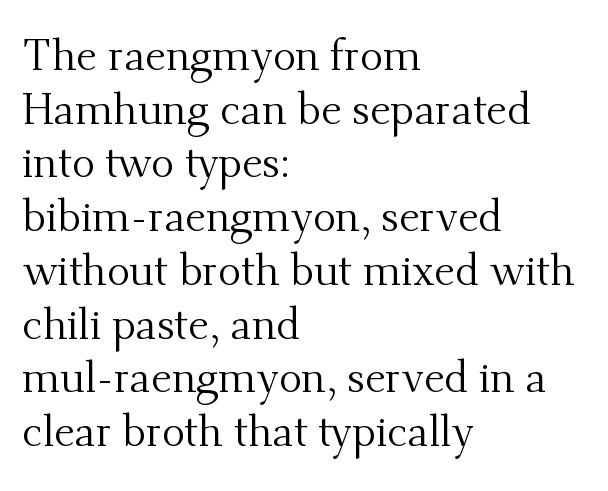
{"serif": "yes", "italic": "no", "bold": "no", "weight": "regular", "width": "normal", "stroke_contrast": "medium", "x_height": "small", "monospaced": "no", "underline": "no", "align": "left", "line_spacing": "normal", "line_spacing_ratio": 1.25, "letter_spacing": "normal", "letter_spacing_em": 0.0, "glyph_px": 43}
